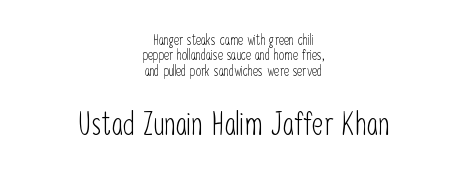
Q: Is the text bold? A: No.
Q: Is the text italic (slanted)? A: No, it is upright.
Q: Is the typeface a serif or a sans-serif typeface? A: Sans-serif.
Q: Is the text underlined? A: No.
Q: How is the paragraph aligned? A: Centered.
Q: Is the spacing between letters normal or unusually wide? A: Normal.
Q: Is the spacing between lines tight, normal or loose? A: Tight.
Q: Which block of text is set in a larger size, the first (top) or the second (bottom)? A: The second (bottom) one.
Q: Width (condensed, normal, or wide)? A: Condensed.
Q: Stroke contrast? A: Low.
Q: x-height? A: Medium.
Q: Monospaced? A: No.
